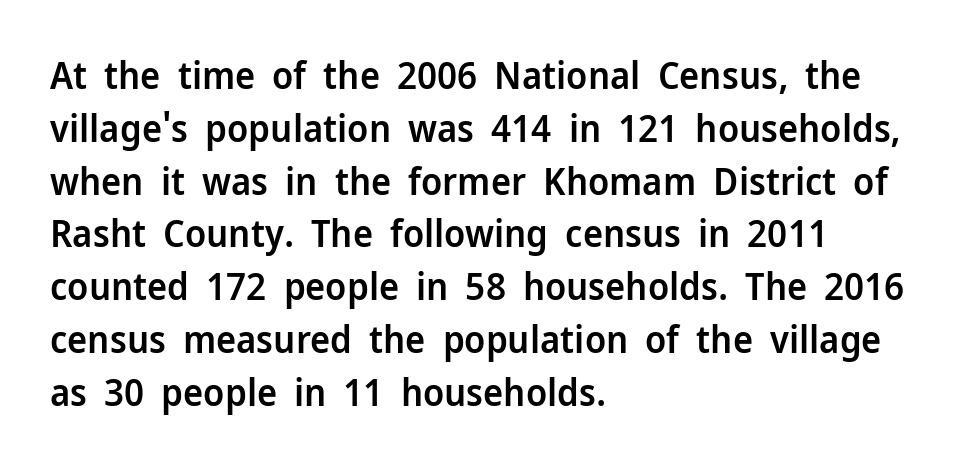
Q: Is the text bold? A: Semi-bold.
Q: Is the text italic (slanted)? A: No, it is upright.
Q: Is the typeface a serif or a sans-serif typeface? A: Sans-serif.
Q: Is the text underlined? A: No.
Q: How is the paragraph aligned? A: Left-aligned.
Q: Is the spacing between letters normal or unusually wide? A: Normal.
Q: Is the spacing between lines tight, normal or loose? A: Normal.
Q: Width (condensed, normal, or wide)? A: Normal.
Q: Stroke contrast? A: Low.
Q: x-height? A: Medium.
Q: Monospaced? A: No.
